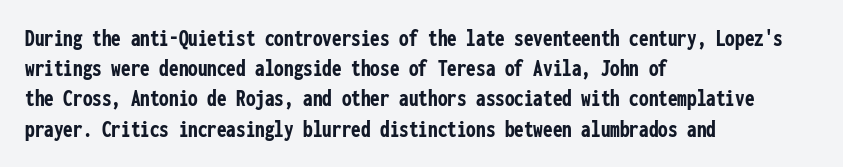
The image shows 24 px bold type, upright; set left-aligned, normal line spacing (1.26x), normal letter spacing, not underlined.
